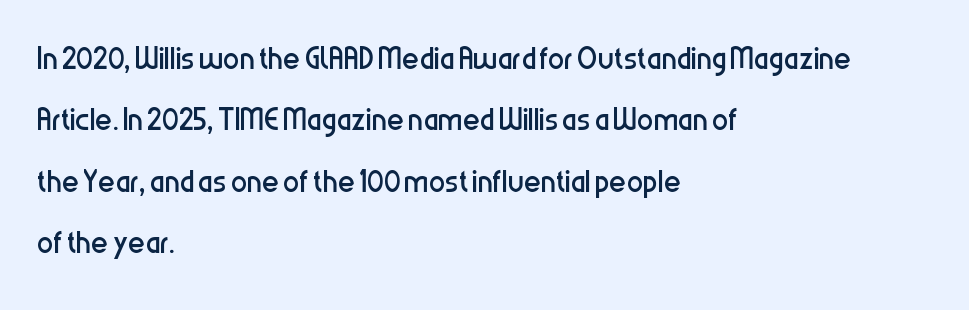
Looks like regular typesetting: each glyph gets only the width it needs. Letters rest on an invisible, unmarked baseline. The ragged edge is on the right, which tells us the setting is flush left. No letter is thick-stroked: the sample isn't bold. In terms of letterform style, serifs are entirely absent. Compared with typical paragraphs, the rows here are spaced about the same.
